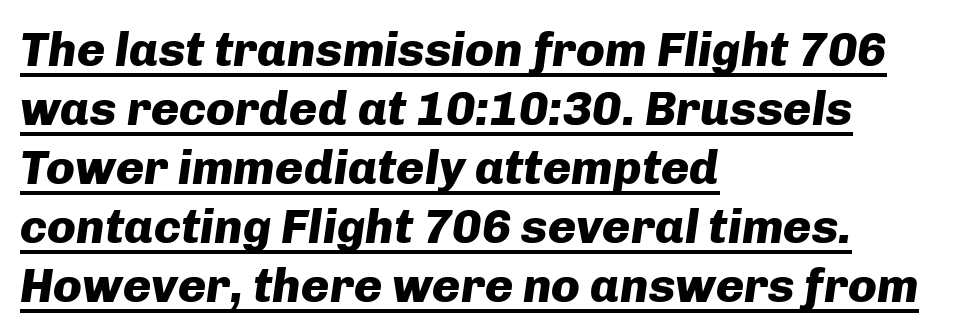
This rendering features underlined lettering. The letters sit at their default tracking, neither squeezed nor spread. Caption: multi-line text, flush left, ragged right. Spacing verdict: proportional, widths tailored to each character. Tall strokes in this sample are angled rather than plumb.
